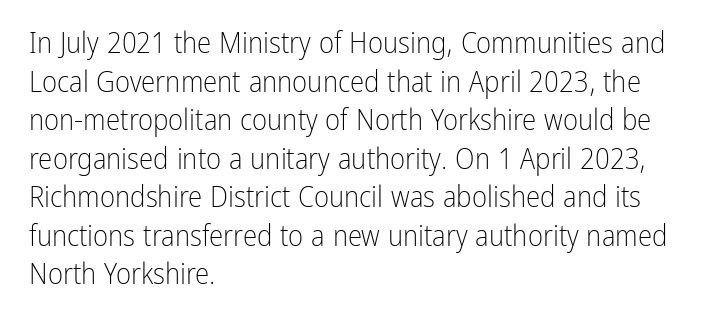
The image shows 29 px light, condensed sans-serif type, upright; set left-aligned, normal line spacing (1.33x), normal letter spacing, not underlined; low stroke contrast and a medium x-height.
